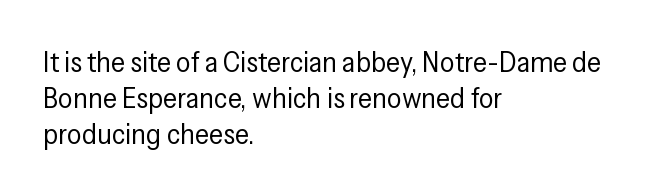
The image shows 29 px regular-weight, condensed sans-serif type, upright; set left-aligned, line spacing 1.24x, normal letter spacing, not underlined; low stroke contrast and a medium x-height.
